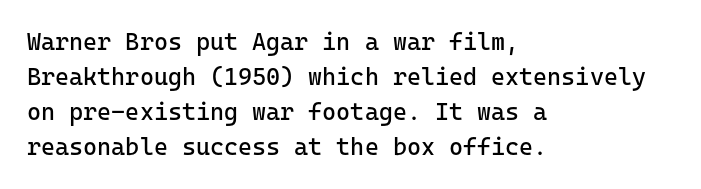
No word sits above an underline. This is the regular roman posture of the typeface. The lines in this sample share a left origin and differ only in where they stop. Successive baselines arrive at the customary interval.
